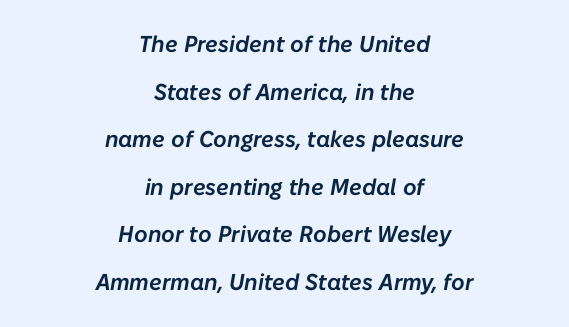
{"italic": "yes", "lean": "right", "slant_degrees": 10, "underline": "no", "align": "center", "line_spacing": "loose", "line_spacing_ratio": 2.07, "letter_spacing": "normal", "letter_spacing_em": 0.0, "glyph_px": 23}
